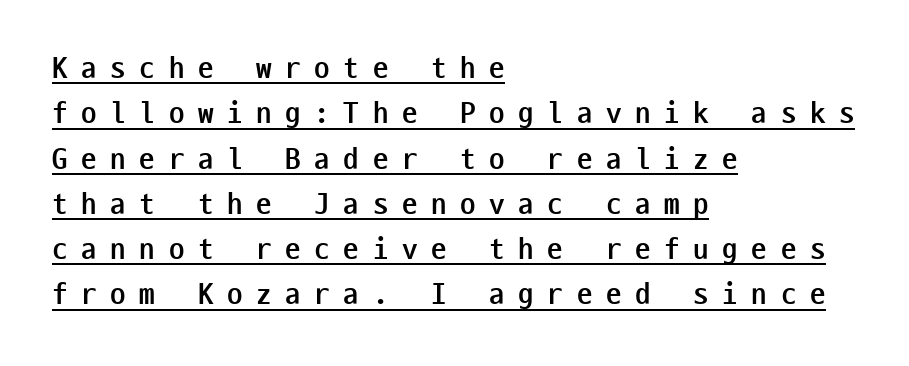
The image shows 31 px semibold, condensed sans-serif type, upright, monospaced; set left-aligned, normal line spacing (1.46x), unusually wide letter spacing (+0.44 em), underlined; low stroke contrast and a medium x-height.
